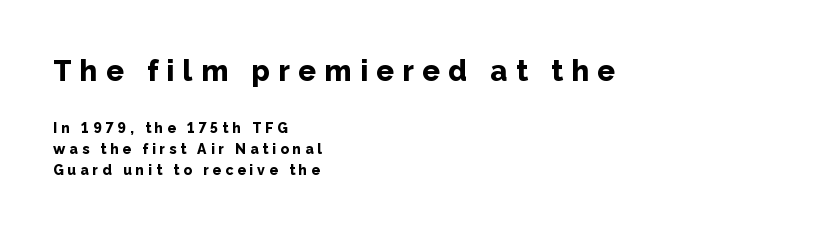
{"serif": "no", "italic": "no", "bold": "yes", "weight": "bold", "width": "normal", "stroke_contrast": "low", "x_height": "medium", "monospaced": "no", "underline": "no", "align": "left", "line_spacing": "normal", "line_spacing_ratio": 1.49, "letter_spacing": "wide", "letter_spacing_em": 0.29, "larger_block": "first", "size_ratio": 2.07, "glyph_px": 29}
